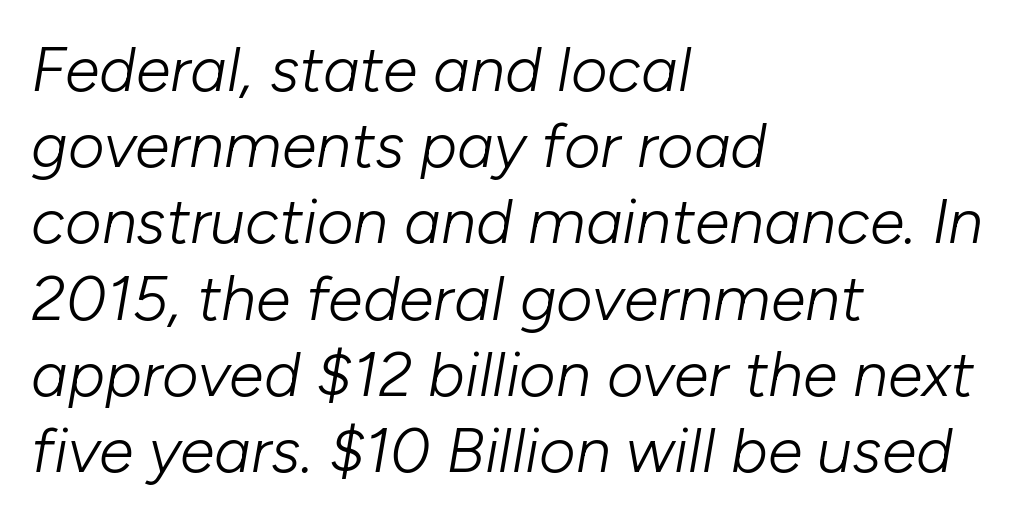
Q: Is the text bold? A: No.
Q: Is the text italic (slanted)? A: Yes, it leans right by about 10 degrees.
Q: Is the text underlined? A: No.
Q: How is the paragraph aligned? A: Left-aligned.
Q: Is the spacing between letters normal or unusually wide? A: Normal.
Q: Width (condensed, normal, or wide)? A: Normal.
Q: Stroke contrast? A: Low.
Q: x-height? A: Medium.
Q: Monospaced? A: No.
